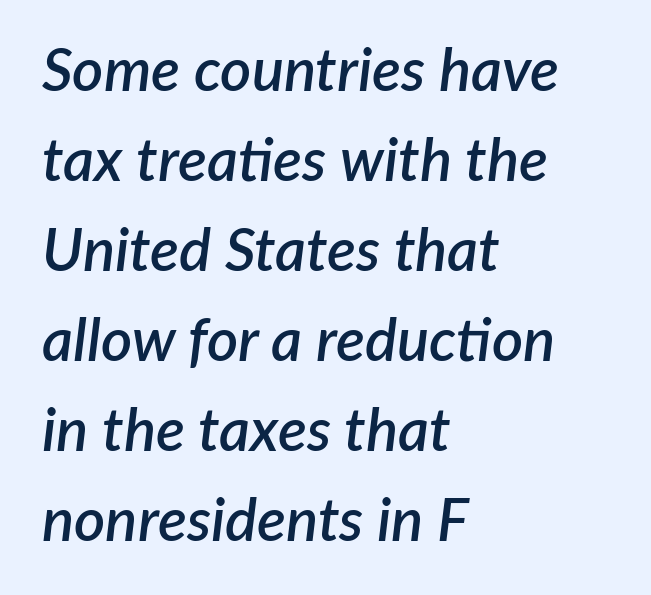
Q: Is the text bold? A: Semi-bold.
Q: Is the text italic (slanted)? A: Yes, it leans right by about 7 degrees.
Q: Is the text underlined? A: No.
Q: How is the paragraph aligned? A: Left-aligned.
Q: Is the spacing between letters normal or unusually wide? A: Normal.
Q: Is the spacing between lines tight, normal or loose? A: Normal.
Q: Width (condensed, normal, or wide)? A: Normal.
Q: Stroke contrast? A: Low.
Q: x-height? A: Medium.
Q: Monospaced? A: No.
